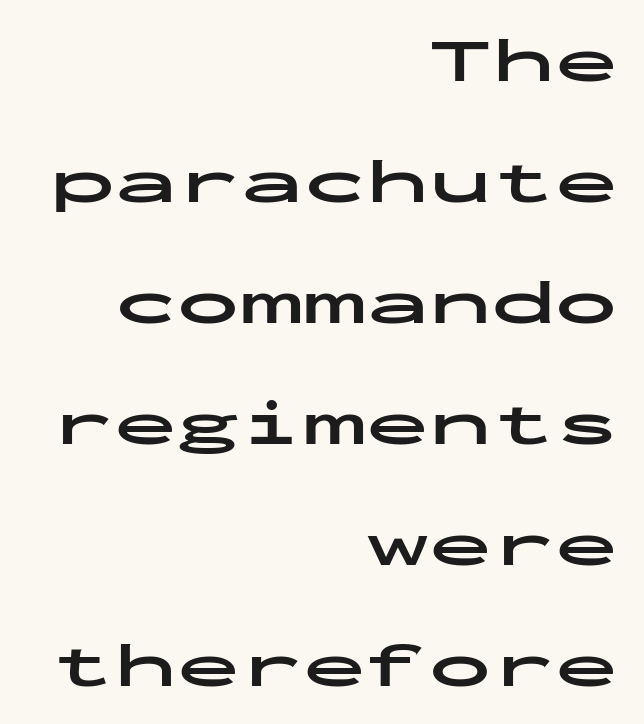
Ascenders rise straight up at ninety degrees. Typographic density is high because the face is bold. Descenders are the only things crossing below the line. You could fit nearly another row in the gap between these rows. The lines in this sample share a right terminus and differ only in where they begin.
